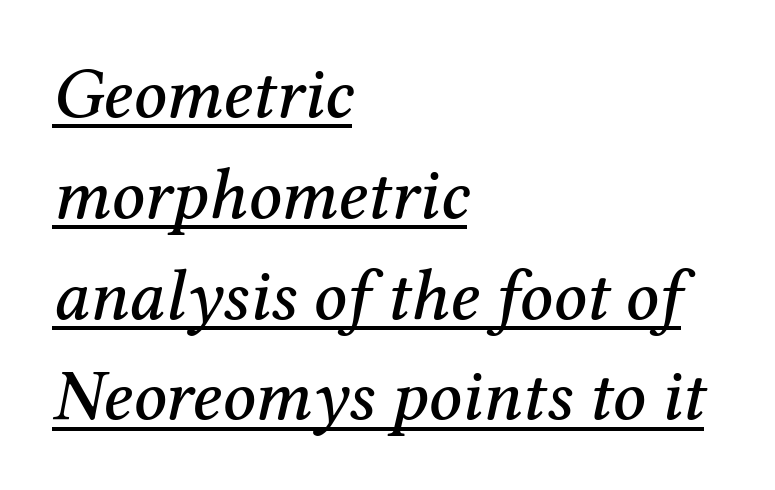
{"serif": "yes", "italic": "yes", "lean": "right", "slant_degrees": 12, "width": "normal", "stroke_contrast": "medium", "x_height": "medium", "monospaced": "no", "underline": "yes", "align": "left", "line_spacing": "normal", "line_spacing_ratio": 1.4, "letter_spacing": "normal", "letter_spacing_em": 0.0, "glyph_px": 72}
